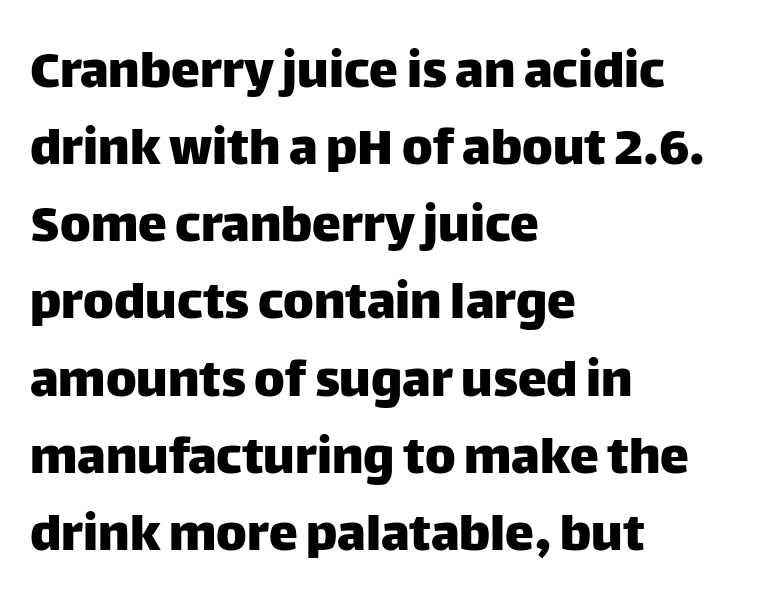
The image shows 58 px sans-serif type, upright; set left-aligned, normal line spacing (1.33x), normal letter spacing, not underlined; low stroke contrast and a large x-height.
